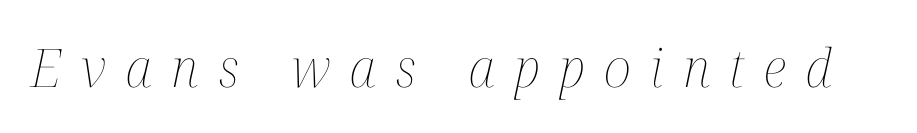
Q: Is the text bold? A: No.
Q: Is the text italic (slanted)? A: Yes, it leans right by about 12 degrees.
Q: Is the text underlined? A: No.
Q: Is the spacing between letters normal or unusually wide? A: Unusually wide.
Q: Width (condensed, normal, or wide)? A: Condensed.
Q: Stroke contrast? A: Medium.
Q: x-height? A: Medium.
Q: Monospaced? A: No.
